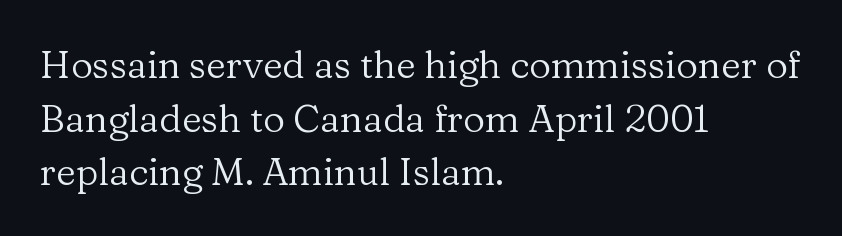
The image shows 38 px regular-weight serif type, upright; set left-aligned, normal line spacing (1.41x), normal letter spacing, not underlined; low stroke contrast and a medium x-height.
